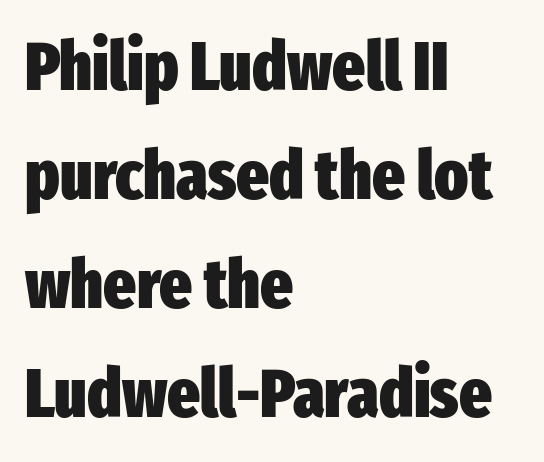
Nobody touched the tracking dial on this one. Summary of weight: heavy, a full bold. The rag falls on the right side of this text block. Whoever set this chose a conventional vertical rhythm.
